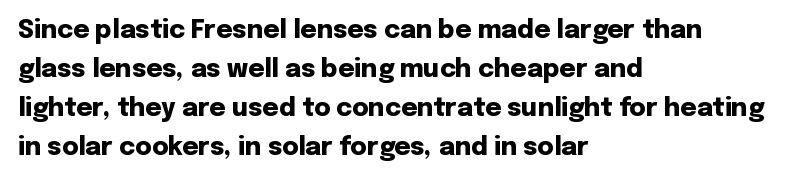
Q: Is the text bold? A: Yes.
Q: Is the text italic (slanted)? A: No, it is upright.
Q: Is the text underlined? A: No.
Q: How is the paragraph aligned? A: Left-aligned.
Q: Is the spacing between letters normal or unusually wide? A: Normal.
Q: Is the spacing between lines tight, normal or loose? A: Normal.
